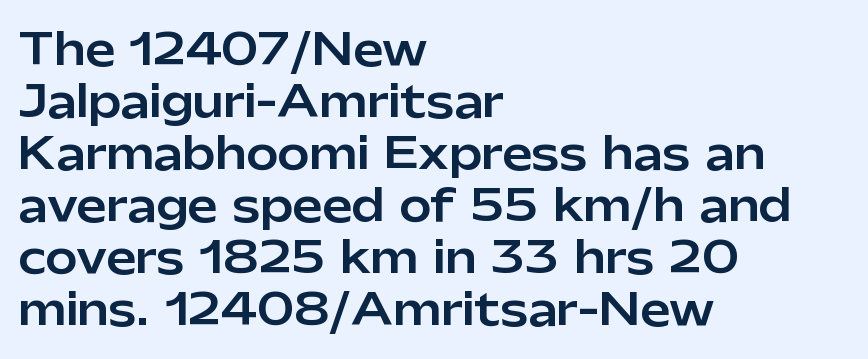
Q: Is the text italic (slanted)? A: No, it is upright.
Q: Is the typeface a serif or a sans-serif typeface? A: Sans-serif.
Q: Is the text underlined? A: No.
Q: How is the paragraph aligned? A: Left-aligned.
Q: Is the spacing between letters normal or unusually wide? A: Normal.
Q: Width (condensed, normal, or wide)? A: Normal.
Q: Stroke contrast? A: Low.
Q: x-height? A: Medium.
Q: Monospaced? A: No.
